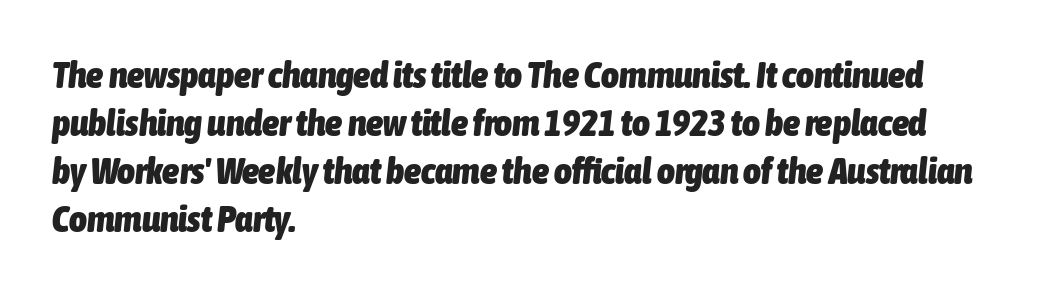
The image shows 38 px heavy, condensed type, italic (leaning right); set left-aligned, normal line spacing (1.26x), normal letter spacing, not underlined; low stroke contrast and a medium x-height.
